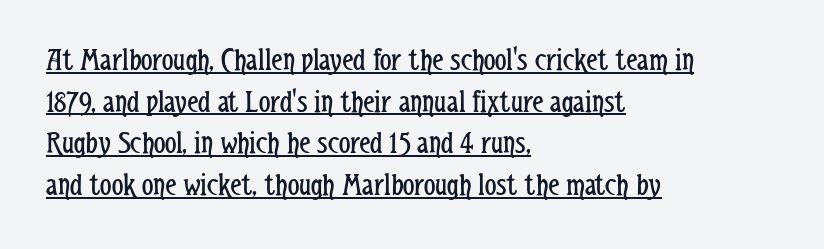
Q: Is the text bold? A: No.
Q: Is the text italic (slanted)? A: No, it is upright.
Q: Is the typeface a serif or a sans-serif typeface? A: Sans-serif.
Q: Is the text underlined? A: Yes.
Q: How is the paragraph aligned? A: Left-aligned.
Q: Is the spacing between letters normal or unusually wide? A: Normal.
Q: Is the spacing between lines tight, normal or loose? A: Normal.
Q: Width (condensed, normal, or wide)? A: Condensed.
Q: Stroke contrast? A: Low.
Q: x-height? A: Medium.
Q: Monospaced? A: No.
